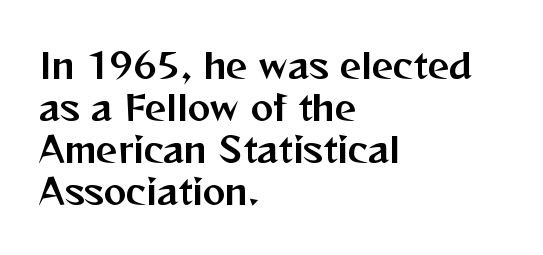
Q: Is the text italic (slanted)? A: No, it is upright.
Q: Is the typeface a serif or a sans-serif typeface? A: Sans-serif.
Q: Is the text underlined? A: No.
Q: How is the paragraph aligned? A: Left-aligned.
Q: Is the spacing between letters normal or unusually wide? A: Normal.
Q: Width (condensed, normal, or wide)? A: Normal.
Q: Stroke contrast? A: Medium.
Q: x-height? A: Medium.
Q: Monospaced? A: No.
